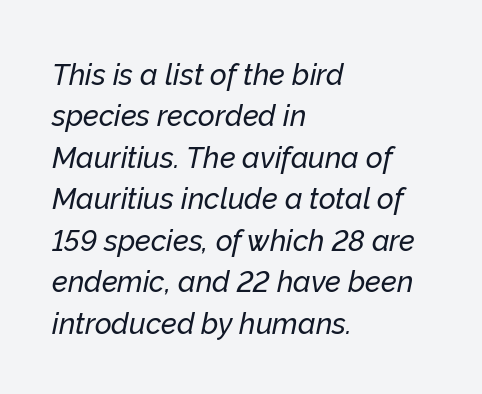
Q: Is the text italic (slanted)? A: Yes, it leans right by about 12 degrees.
Q: Is the text underlined? A: No.
Q: How is the paragraph aligned? A: Left-aligned.
Q: Is the spacing between letters normal or unusually wide? A: Normal.
Q: Is the spacing between lines tight, normal or loose? A: Normal.
Q: Width (condensed, normal, or wide)? A: Normal.
Q: Stroke contrast? A: Low.
Q: x-height? A: Medium.
Q: Monospaced? A: No.
